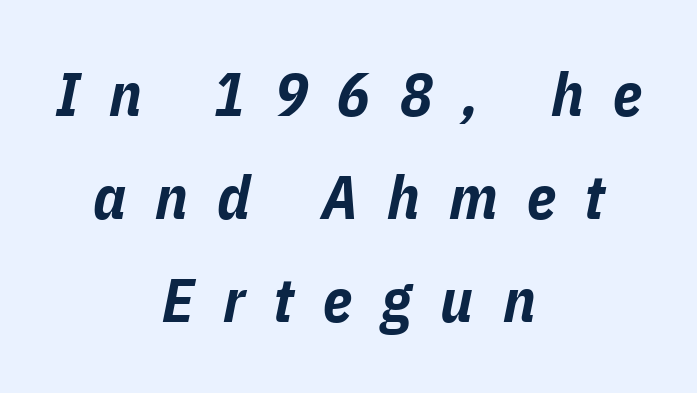
Layout note: lines centered. The strokes are fattened all the way to bold. A bare baseline throughout the passage. Substantial extra tracking has been applied to these lines. This sample keeps an unexceptional amount of space between lines. Looks like regular typesetting: each glyph gets only the width it needs.
